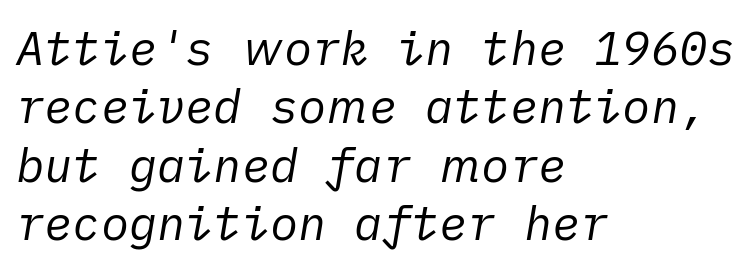
{"italic": "yes", "lean": "right", "slant_degrees": 10, "bold": "no", "weight": "regular", "width": "normal", "stroke_contrast": "low", "x_height": "medium", "underline": "no", "align": "left", "line_spacing_ratio": 1.24, "letter_spacing": "normal", "letter_spacing_em": 0.0, "glyph_px": 47}
